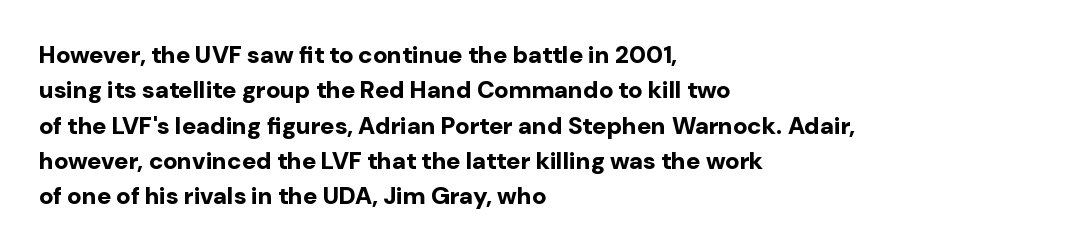
Q: Is the text bold? A: Yes.
Q: Is the text italic (slanted)? A: No, it is upright.
Q: Is the text underlined? A: No.
Q: How is the paragraph aligned? A: Left-aligned.
Q: Is the spacing between letters normal or unusually wide? A: Normal.
Q: Is the spacing between lines tight, normal or loose? A: Normal.
